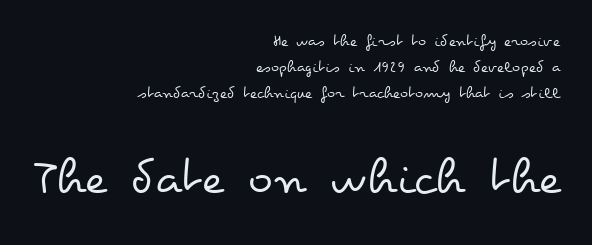
Think standard paragraph weight, or any step lighter than that. Leading matches the norm, producing a regular column. The letters in the lower block stand taller than those in the block above. Note the varied advance widths — an 'i' is clearly narrower than an 'm'. Nothing unusual about the tracking: characters are spaced as the font intends. Compared with a flush-left layout, this one pins lines to the opposite, right side.
